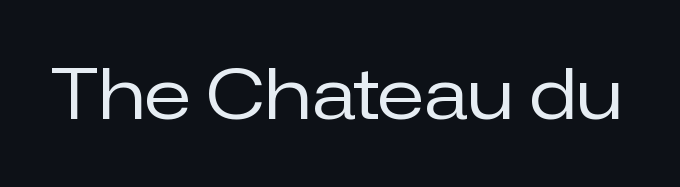
The image shows 70 px regular-weight sans-serif type, upright; set normal letter spacing, not underlined; low stroke contrast and a medium x-height.
